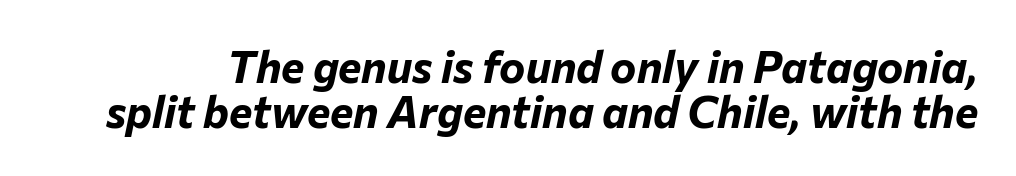
The image shows 44 px bold type, italic (leaning right); set tight line spacing (1.02x), normal letter spacing, not underlined; low stroke contrast and a medium x-height.
